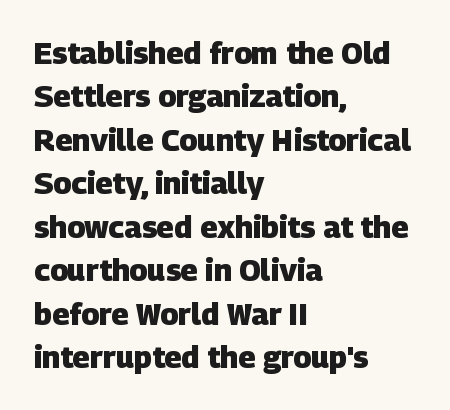
{"serif": "no", "bold": "yes", "weight": "heavy", "width": "normal", "stroke_contrast": "low", "x_height": "large", "monospaced": "no", "underline": "no", "align": "left", "line_spacing": "normal", "line_spacing_ratio": 1.45, "letter_spacing": "normal", "letter_spacing_em": 0.0, "glyph_px": 30}
